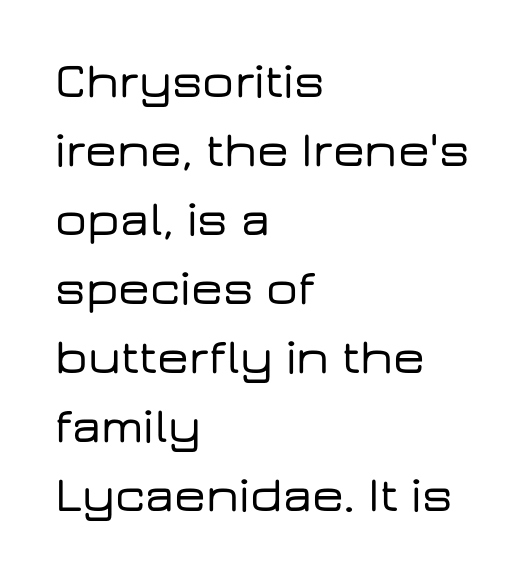
Q: Is the text italic (slanted)? A: No, it is upright.
Q: Is the typeface a serif or a sans-serif typeface? A: Sans-serif.
Q: Is the text underlined? A: No.
Q: How is the paragraph aligned? A: Left-aligned.
Q: Is the spacing between letters normal or unusually wide? A: Normal.
Q: Is the spacing between lines tight, normal or loose? A: Normal.
Q: Width (condensed, normal, or wide)? A: Wide.
Q: Stroke contrast? A: Low.
Q: x-height? A: Medium.
Q: Monospaced? A: No.
